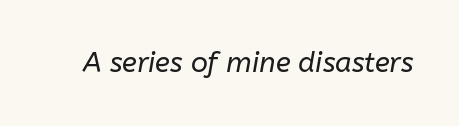
Q: Is the text bold? A: No.
Q: Is the text italic (slanted)? A: Yes, it leans right by about 10 degrees.
Q: Is the text underlined? A: No.
Q: Is the spacing between letters normal or unusually wide? A: Normal.
Q: Width (condensed, normal, or wide)? A: Normal.
Q: Stroke contrast? A: Low.
Q: x-height? A: Medium.
Q: Monospaced? A: No.
